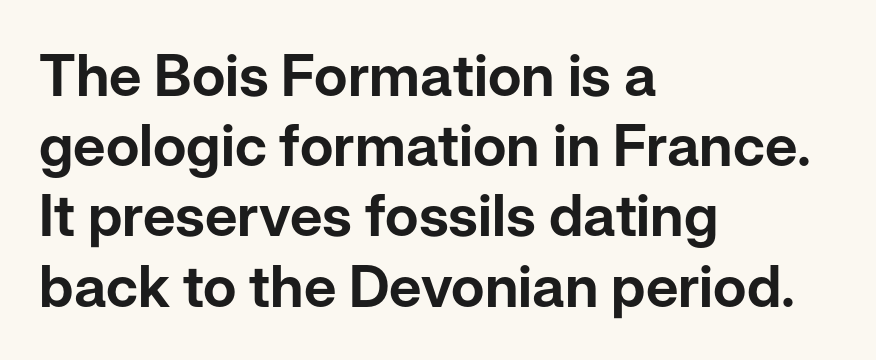
{"serif": "no", "italic": "no", "width": "normal", "stroke_contrast": "low", "x_height": "medium", "monospaced": "no", "underline": "no", "align": "left", "line_spacing_ratio": 1.21, "letter_spacing": "normal", "letter_spacing_em": 0.0, "glyph_px": 58}
